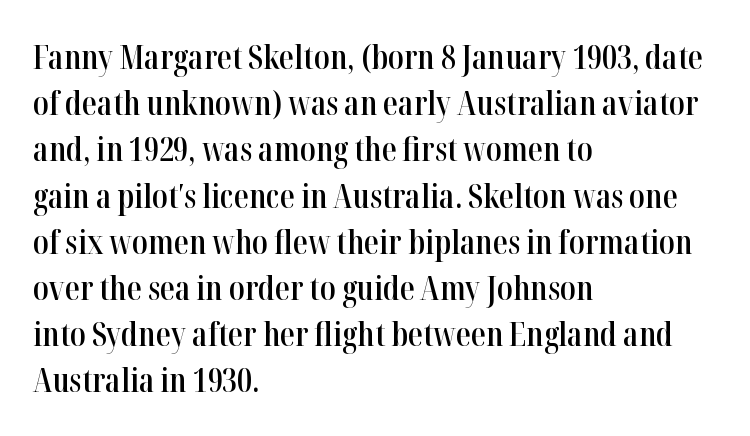
The image shows 33 px semibold, condensed serif type, upright; set left-aligned, normal line spacing (1.4x), normal letter spacing, not underlined; high stroke contrast and a medium x-height.
